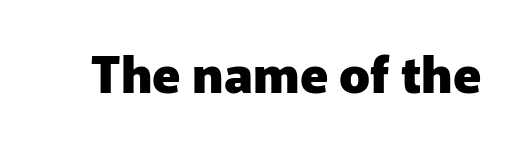
{"serif": "no", "italic": "no", "bold": "yes", "weight": "heavy", "width": "normal", "stroke_contrast": "low", "x_height": "medium", "monospaced": "no", "underline": "no", "letter_spacing": "normal", "letter_spacing_em": 0.0, "glyph_px": 51}
